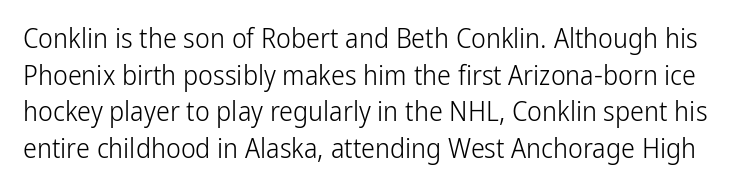
{"serif": "no", "italic": "no", "bold": "no", "weight": "light", "width": "condensed", "stroke_contrast": "low", "x_height": "medium", "monospaced": "no", "underline": "no", "line_spacing": "normal", "line_spacing_ratio": 1.31, "letter_spacing": "normal", "letter_spacing_em": 0.0, "glyph_px": 28}
